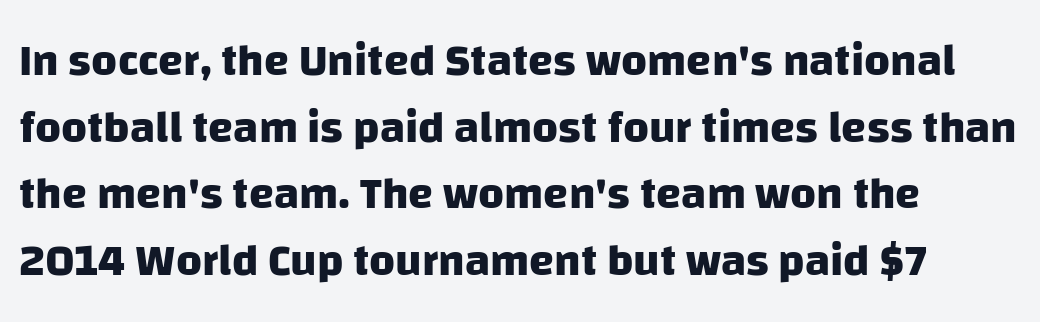
Looks like regular typesetting: each glyph gets only the width it needs. Underline: absent. A dark, heavy texture on the line: the type is bold. This rendering leaves character spacing at its baseline value. What kind of face is this? One without serifs — a sans.
